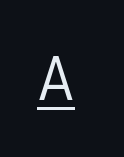
Q: Is the text bold? A: No.
Q: Is the text italic (slanted)? A: No, it is upright.
Q: Is the typeface a serif or a sans-serif typeface? A: Sans-serif.
Q: Is the text underlined? A: Yes.
Q: Is the spacing between letters normal or unusually wide? A: Unusually wide.
Q: Width (condensed, normal, or wide)? A: Normal.
Q: Stroke contrast? A: Low.
Q: x-height? A: Medium.
